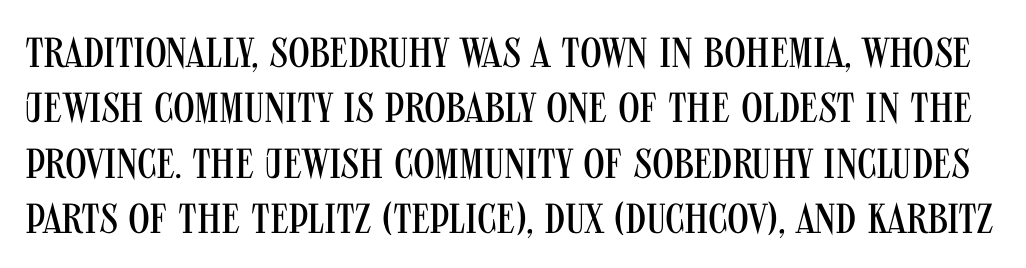
The image shows 42 px regular-weight, condensed sans-serif type, upright; set normal line spacing (1.32x), normal letter spacing, not underlined; medium stroke contrast and a large x-height.
